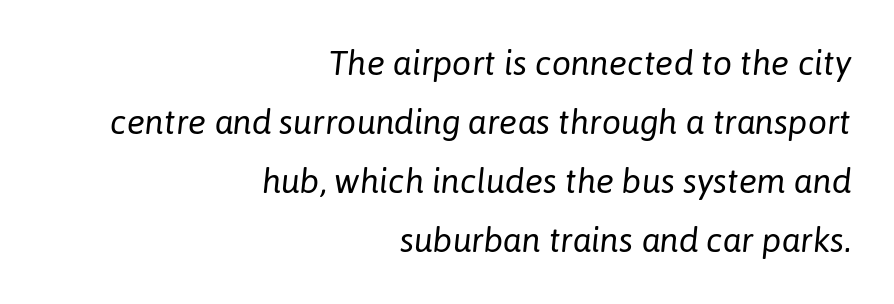
Q: Is the text bold? A: No.
Q: Is the text italic (slanted)? A: Yes, it leans right by about 6 degrees.
Q: Is the text underlined? A: No.
Q: How is the paragraph aligned? A: Right-aligned.
Q: Is the spacing between letters normal or unusually wide? A: Normal.
Q: Width (condensed, normal, or wide)? A: Normal.
Q: Stroke contrast? A: Low.
Q: x-height? A: Medium.
Q: Monospaced? A: No.
